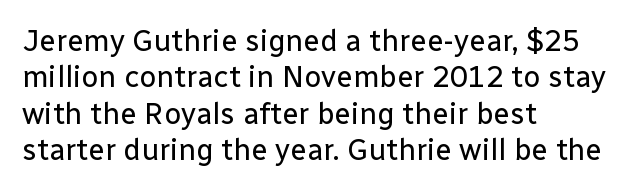
{"serif": "no", "italic": "no", "bold": "no", "weight": "regular", "width": "normal", "stroke_contrast": "low", "x_height": "medium", "monospaced": "no", "underline": "no", "align": "left", "line_spacing_ratio": 1.21, "letter_spacing": "normal", "letter_spacing_em": 0.0, "glyph_px": 30}
